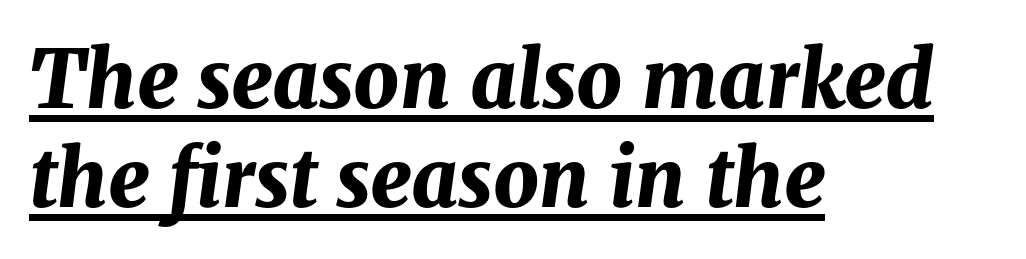
The image shows 80 px bold type, italic (leaning right); set left-aligned, line spacing 1.24x, normal letter spacing, underlined; medium stroke contrast and a medium x-height.
